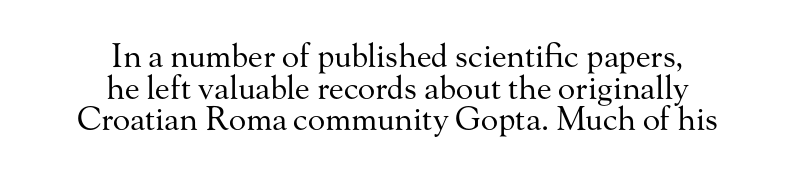
The image shows 32 px regular-weight serif type, upright; set centered, tight line spacing (0.99x), normal letter spacing, not underlined; medium stroke contrast and a small x-height.
